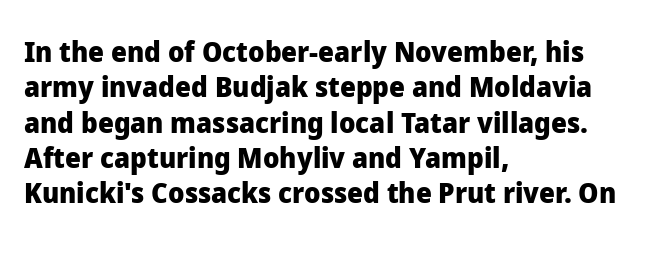
The image shows 28 px heavy sans-serif type, upright; set left-aligned, normal line spacing (1.26x), normal letter spacing, not underlined; low stroke contrast and a medium x-height.
